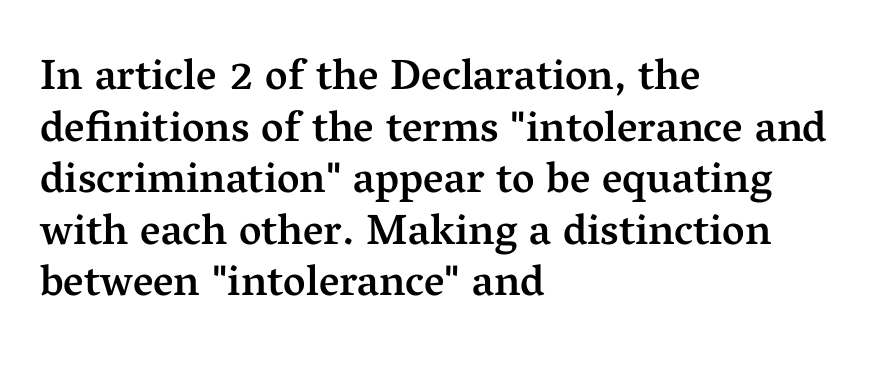
{"serif": "yes", "italic": "no", "bold": "semi", "weight": "semibold", "width": "normal", "stroke_contrast": "medium", "x_height": "medium", "monospaced": "no", "underline": "no", "align": "left", "line_spacing_ratio": 1.2, "letter_spacing": "normal", "letter_spacing_em": 0.0, "glyph_px": 43}
